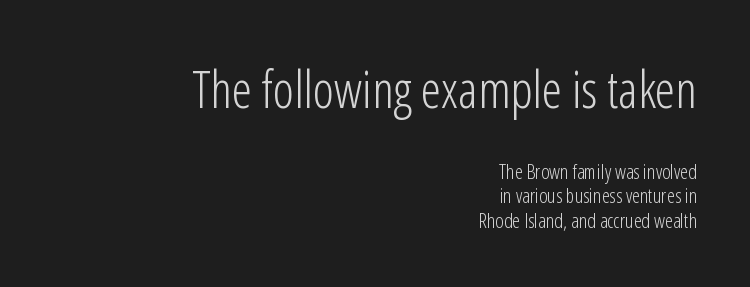
The type sits square on the baseline with zero lean. Leftover space on each line is placed entirely before the opening word. Look at the glyph heights: the upper group is clearly the bigger setting. No feet cap the strokes, marking this as sans-serif type. The line texture is even and compact thanks to regular tracking.
